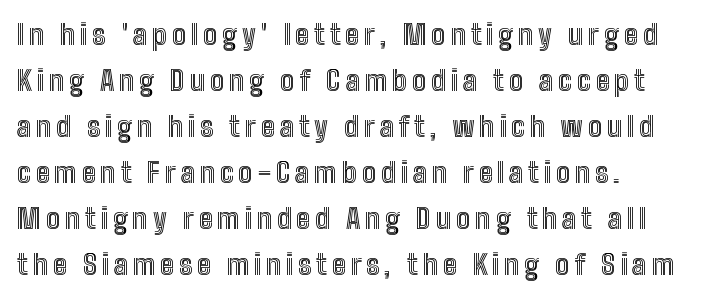
Q: Is the text italic (slanted)? A: No, it is upright.
Q: Is the text underlined? A: No.
Q: How is the paragraph aligned? A: Left-aligned.
Q: Is the spacing between lines tight, normal or loose? A: Normal.
Q: Width (condensed, normal, or wide)? A: Condensed.
Q: x-height? A: Medium.
Q: Monospaced? A: No.
